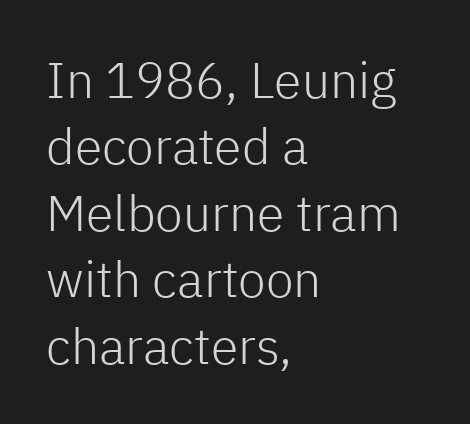
One glance says typical: line gaps are just what's usual. Honestly, there is no underline to notice here at all. Honestly, the letter spacing is just normal — you wouldn't notice it. Weight class: somewhere from thin through regular. Does the type have serifs? No, each stem ends abruptly.
